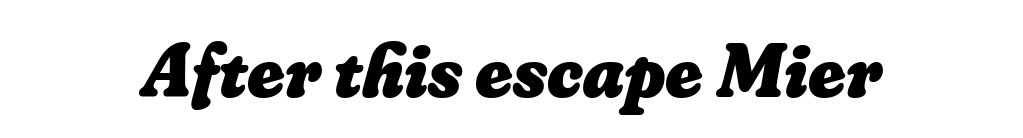
Decoration check: the copy has no underline. What weight is shown? A full bold with thick strokes. Compared with typical body copy, the letter spacing here is the same. A typesetter would call this proportional, since set widths differ per character.
